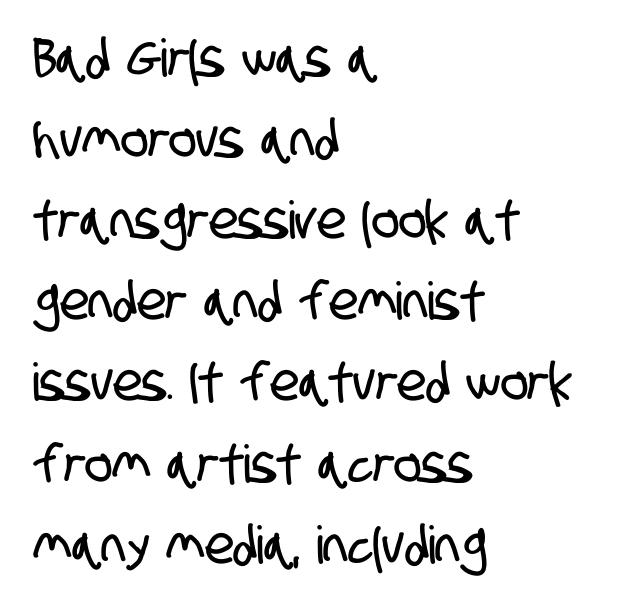
Regarding leading, the lines here are spaced in the standard way. Descenders hang freely into open space. A typesetter would call this proportional, since set widths differ per character. The letterforms sit shoulder to shoulder at normal distance. The paragraph has a hard left edge and a soft right edge. I'd call this a sans setting — the letters go barefoot.
